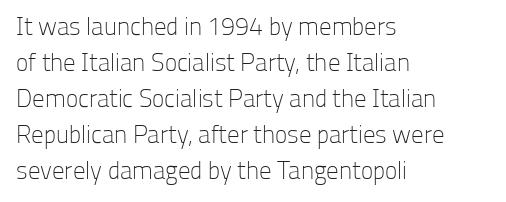
The image shows 25 px text type, upright; set left-aligned, normal line spacing (1.44x), normal letter spacing, not underlined.
